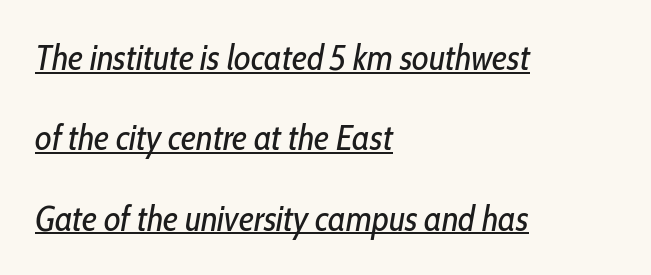
{"italic": "yes", "lean": "right", "slant_degrees": 10, "bold": "no", "weight": "regular", "width": "condensed", "stroke_contrast": "low", "x_height": "medium", "monospaced": "no", "underline": "yes", "align": "left", "line_spacing": "loose", "line_spacing_ratio": 2.23, "letter_spacing": "normal", "letter_spacing_em": 0.0, "glyph_px": 36}
